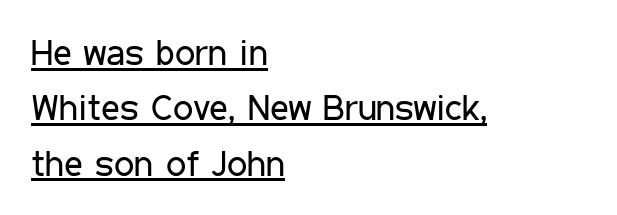
The image shows 36 px regular-weight, condensed sans-serif type, upright; set left-aligned, normal line spacing (1.54x), normal letter spacing, underlined; low stroke contrast and a medium x-height.
